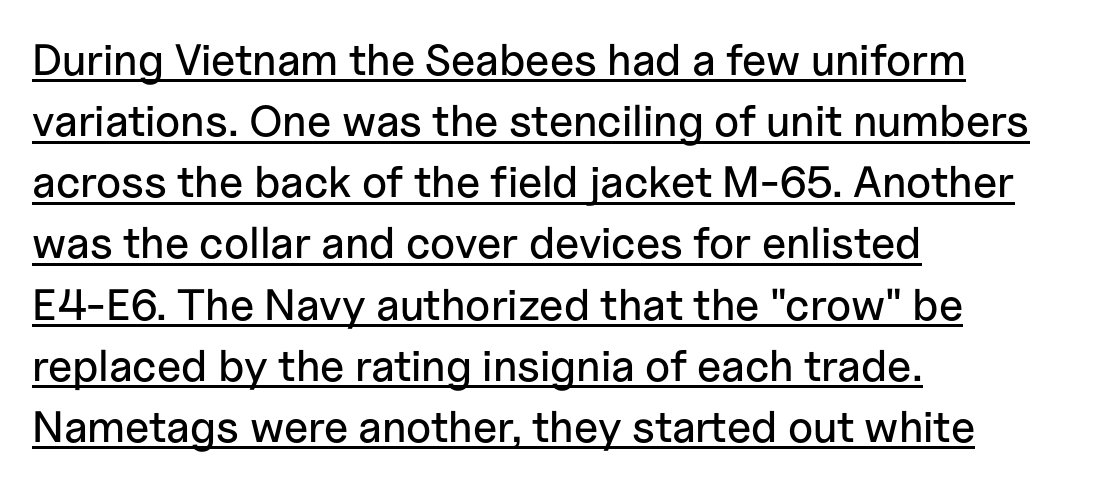
Q: Is the text italic (slanted)? A: No, it is upright.
Q: Is the typeface a serif or a sans-serif typeface? A: Sans-serif.
Q: Is the text underlined? A: Yes.
Q: How is the paragraph aligned? A: Left-aligned.
Q: Is the spacing between letters normal or unusually wide? A: Normal.
Q: Is the spacing between lines tight, normal or loose? A: Normal.
Q: Width (condensed, normal, or wide)? A: Normal.
Q: Stroke contrast? A: Low.
Q: x-height? A: Medium.
Q: Monospaced? A: No.
